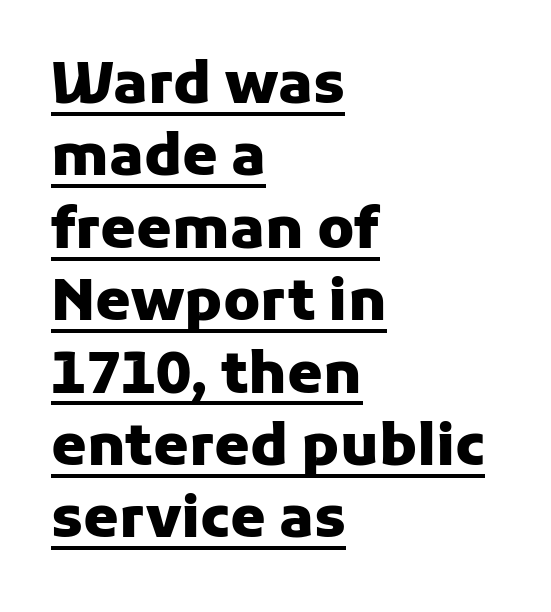
The tracking reads as untouched default to a designer's eye. This is sans-serif lettering, the kind often seen on screens and signage. The space between consecutive lines is moderate. The lines in this sample share a left origin and differ only in where they stop.
